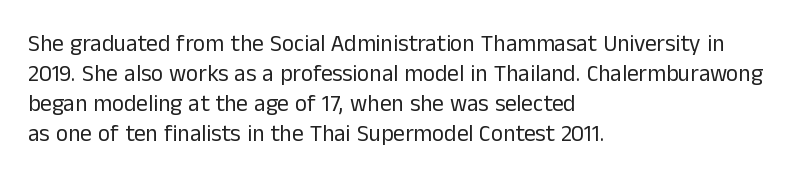
The image shows 23 px text type, upright; set left-aligned, normal line spacing (1.31x), normal letter spacing, not underlined.
